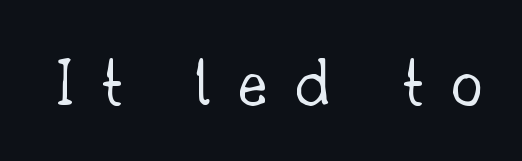
Q: Is the text bold? A: No.
Q: Is the text italic (slanted)? A: No, it is upright.
Q: Is the text underlined? A: No.
Q: Is the spacing between letters normal or unusually wide? A: Unusually wide.
Q: Width (condensed, normal, or wide)? A: Normal.
Q: Stroke contrast? A: Low.
Q: x-height? A: Small.
Q: Monospaced? A: No.
